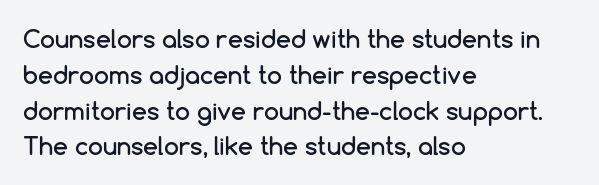
Q: Is the text italic (slanted)? A: No, it is upright.
Q: Is the text underlined? A: No.
Q: How is the paragraph aligned? A: Left-aligned.
Q: Is the spacing between letters normal or unusually wide? A: Normal.
Q: Is the spacing between lines tight, normal or loose? A: Normal.
